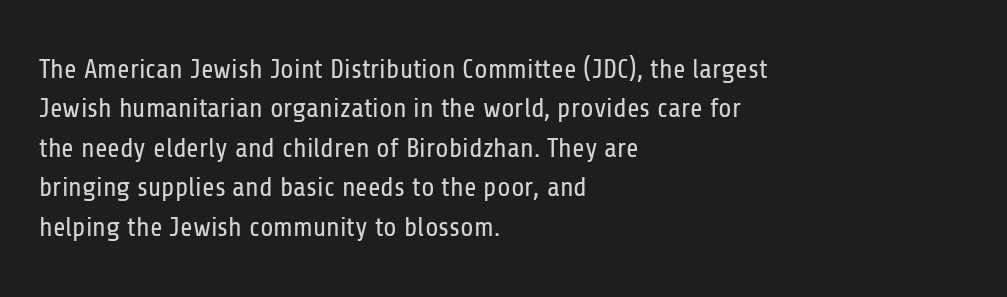
Q: Is the text bold? A: No.
Q: Is the text italic (slanted)? A: No, it is upright.
Q: Is the text underlined? A: No.
Q: How is the paragraph aligned? A: Left-aligned.
Q: Is the spacing between letters normal or unusually wide? A: Normal.
Q: Is the spacing between lines tight, normal or loose? A: Normal.
